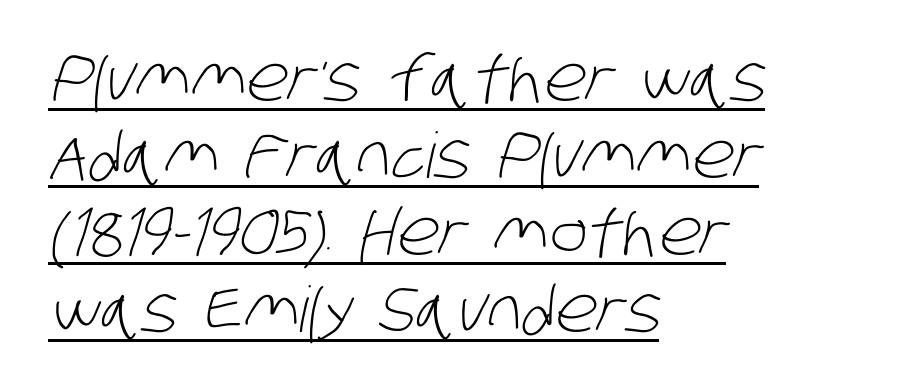
Q: Is the text bold? A: No.
Q: Is the typeface a serif or a sans-serif typeface? A: Sans-serif.
Q: Is the text underlined? A: Yes.
Q: How is the paragraph aligned? A: Left-aligned.
Q: Is the spacing between letters normal or unusually wide? A: Normal.
Q: Width (condensed, normal, or wide)? A: Condensed.
Q: Stroke contrast? A: Low.
Q: x-height? A: Large.
Q: Monospaced? A: No.
